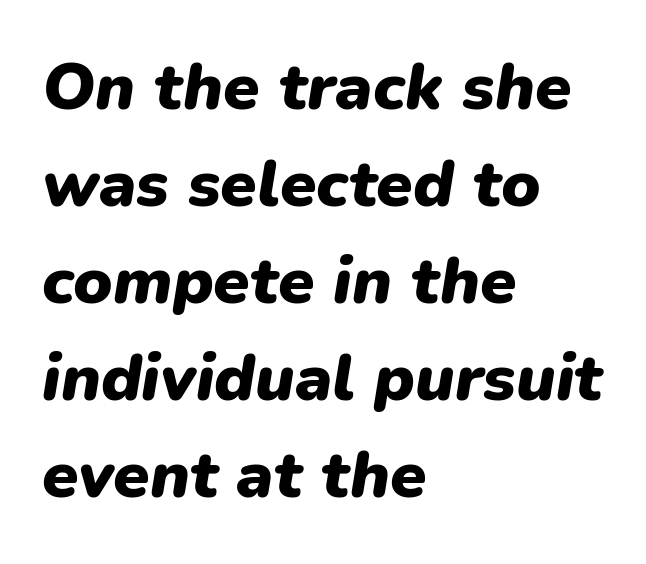
What weight is shown? A full bold with thick strokes. Successive baselines arrive at the customary interval. The rendering anchors every line to the left-hand side. The face used here is proportionally spaced, like ordinary book or web type. Underline: absent. The letterforms sit shoulder to shoulder at normal distance.
